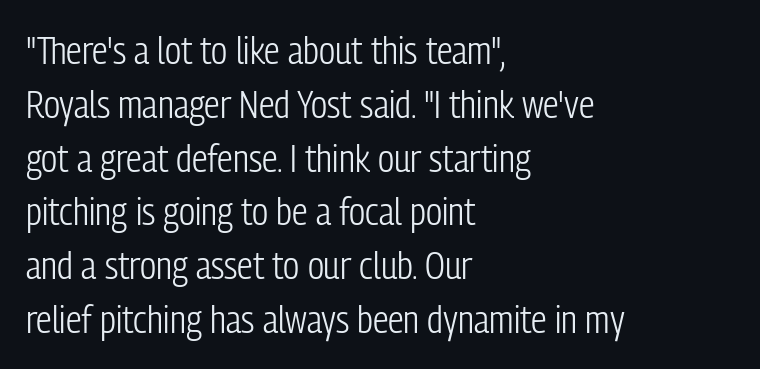
Q: Is the text bold? A: No.
Q: Is the text italic (slanted)? A: No, it is upright.
Q: Is the typeface a serif or a sans-serif typeface? A: Sans-serif.
Q: Is the text underlined? A: No.
Q: How is the paragraph aligned? A: Left-aligned.
Q: Is the spacing between letters normal or unusually wide? A: Normal.
Q: Is the spacing between lines tight, normal or loose? A: Normal.
Q: Width (condensed, normal, or wide)? A: Condensed.
Q: Stroke contrast? A: Low.
Q: x-height? A: Medium.
Q: Monospaced? A: No.
